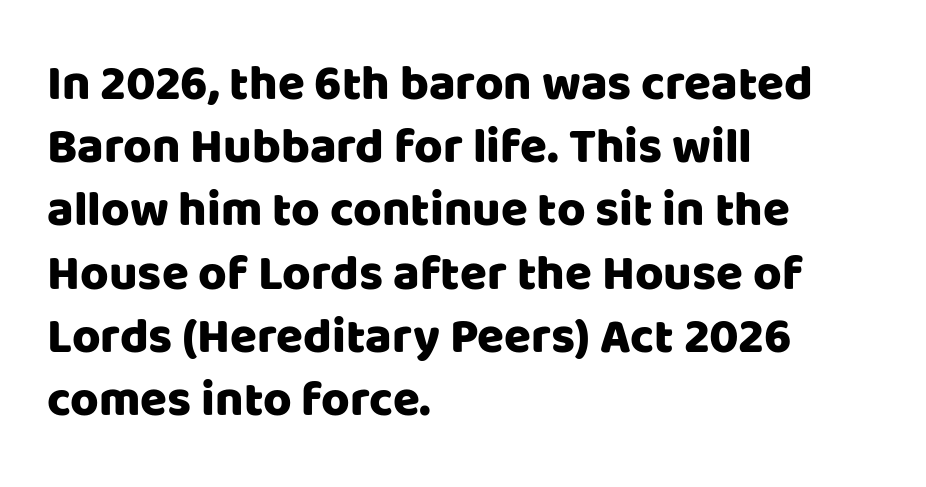
The image shows 49 px sans-serif type, upright; set left-aligned, normal line spacing (1.29x), normal letter spacing, not underlined; low stroke contrast and a large x-height.
